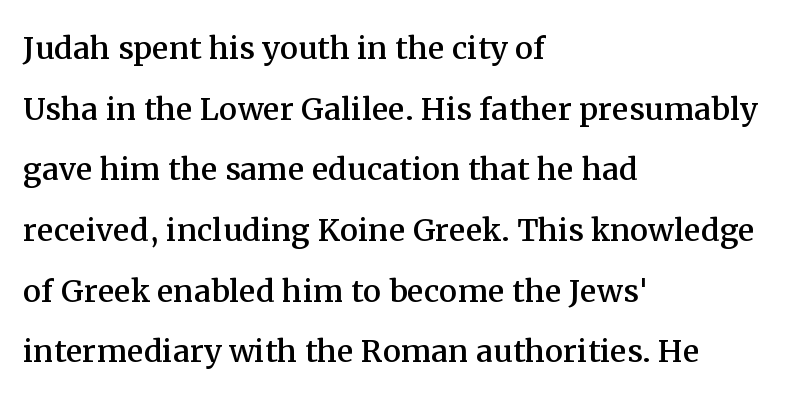
Rows of type keep a routine distance in the vertical direction. Is this a sans? No — the strokes have serifs. If you drew a line through each stem, it would be perfectly vertical. Tracking here is standard; glyphs follow each other at the usual distance. Typeset ragged right — the left edge is the straight one. Nobody drew a line under any word here.
